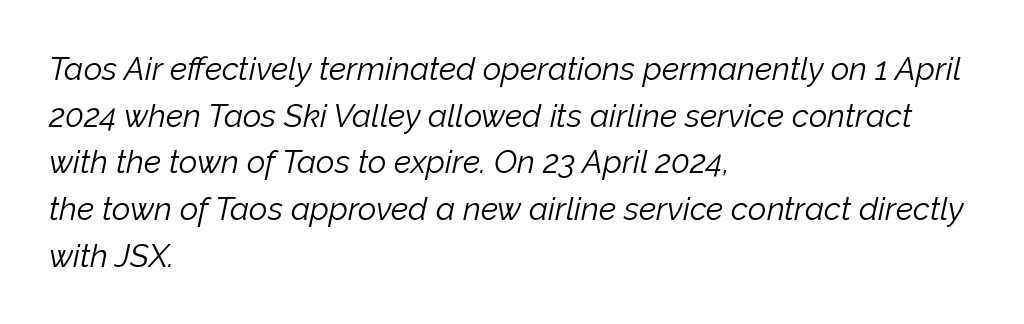
{"italic": "yes", "lean": "right", "slant_degrees": 12, "bold": "no", "weight": "light", "width": "normal", "stroke_contrast": "low", "x_height": "medium", "monospaced": "no", "underline": "no", "align": "left", "line_spacing": "normal", "line_spacing_ratio": 1.46, "letter_spacing": "normal", "letter_spacing_em": 0.0, "glyph_px": 32}
